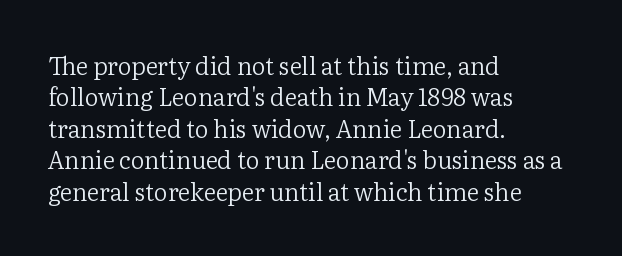
The image shows 24 px text type, upright; set left-aligned, normal line spacing (1.31x), normal letter spacing, not underlined.
